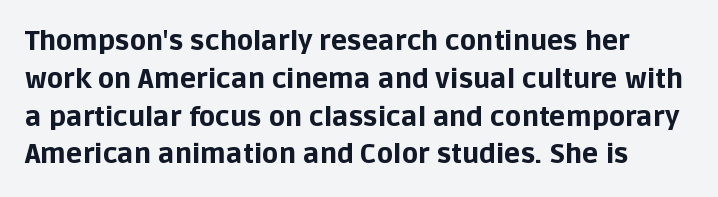
Q: Is the text bold? A: Yes.
Q: Is the text italic (slanted)? A: No, it is upright.
Q: Is the text underlined? A: No.
Q: Is the spacing between letters normal or unusually wide? A: Normal.
Q: Is the spacing between lines tight, normal or loose? A: Normal.
